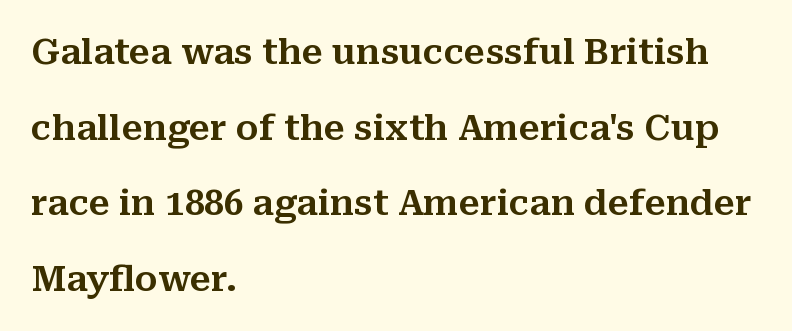
{"serif": "yes", "italic": "no", "width": "normal", "stroke_contrast": "medium", "x_height": "medium", "monospaced": "no", "underline": "no", "align": "left", "line_spacing": "loose", "line_spacing_ratio": 2.16, "letter_spacing": "normal", "letter_spacing_em": 0.0, "glyph_px": 35}
